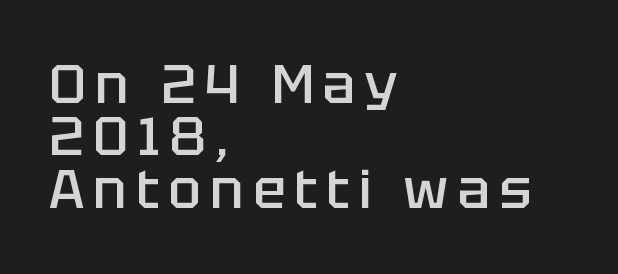
{"serif": "no", "italic": "no", "bold": "semi", "weight": "semibold", "width": "normal", "stroke_contrast": "low", "x_height": "large", "monospaced": "no", "underline": "no", "align": "left", "line_spacing": "tight", "line_spacing_ratio": 0.97, "glyph_px": 54}
